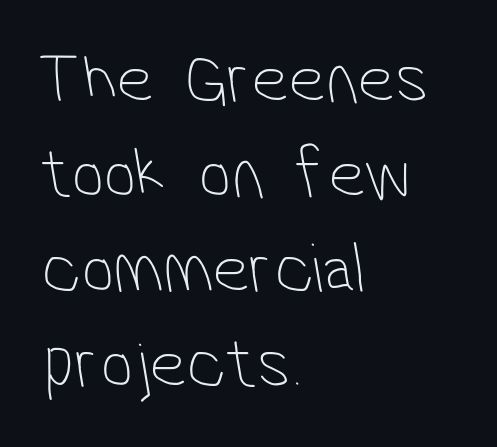
Looks like regular typesetting: each glyph gets only the width it needs. This is not heavy type; no bold has been used. No extra tracking has been applied to these lines. This rendering uses left alignment, leaving the right contour irregular. Descender tails drop into unmarked territory.
